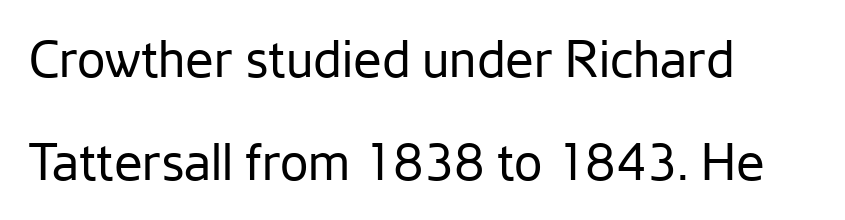
{"serif": "no", "italic": "no", "bold": "no", "weight": "regular", "width": "normal", "stroke_contrast": "low", "x_height": "medium", "monospaced": "no", "underline": "no", "align": "left", "line_spacing": "loose", "line_spacing_ratio": 2.01, "letter_spacing": "normal", "letter_spacing_em": 0.0, "glyph_px": 51}
